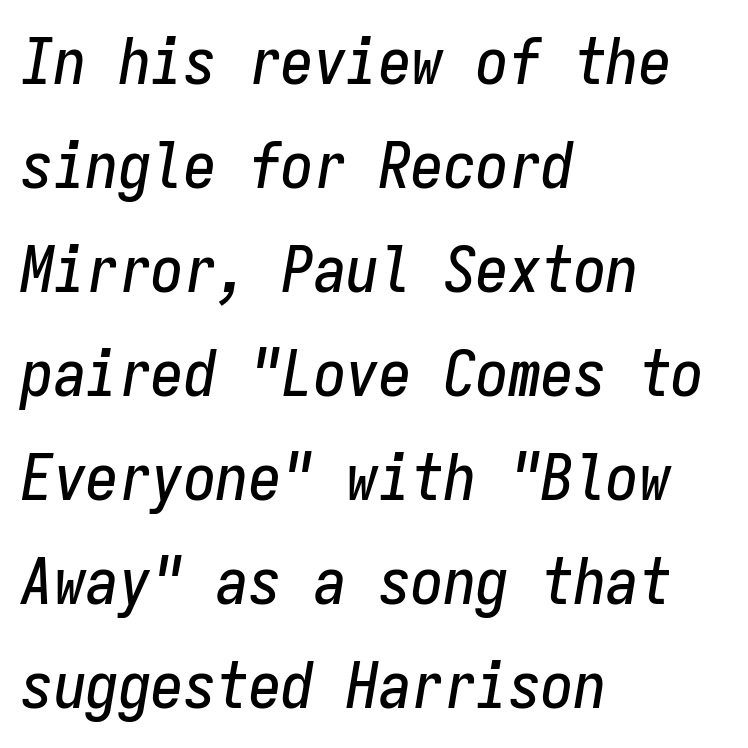
Q: Is the text italic (slanted)? A: Yes, it leans right by about 9 degrees.
Q: Is the text underlined? A: No.
Q: How is the paragraph aligned? A: Left-aligned.
Q: Is the spacing between letters normal or unusually wide? A: Normal.
Q: Is the spacing between lines tight, normal or loose? A: Normal.
Q: Width (condensed, normal, or wide)? A: Condensed.
Q: Stroke contrast? A: Low.
Q: x-height? A: Medium.
Q: Monospaced? A: Yes.
